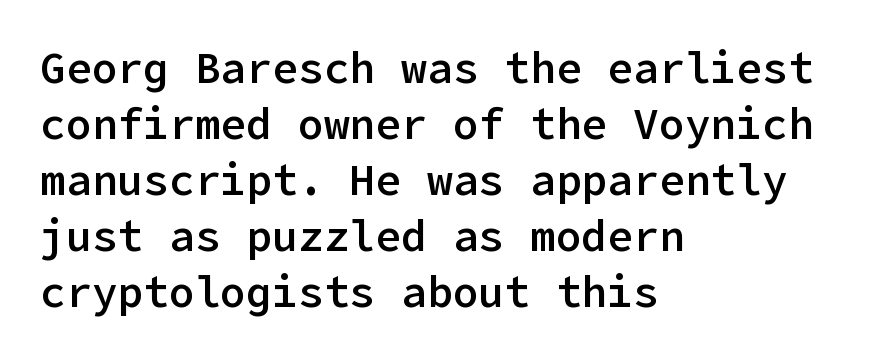
The leading is moderate, giving the passage an even texture. Posture: vertical. A bit beefed up — I'd call it semibold rather than bold. Inter-character spacing is left at the font's built-in metrics.
